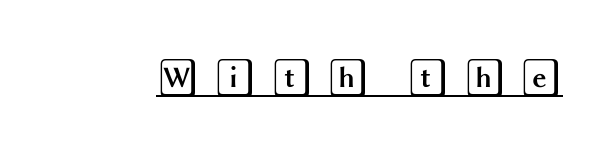
Glance below the letters and you will spot a drawn line. The type is letterspaced generously, with wide tracking. This sample uses an upright cut, with every glyph sitting square on the baseline.
